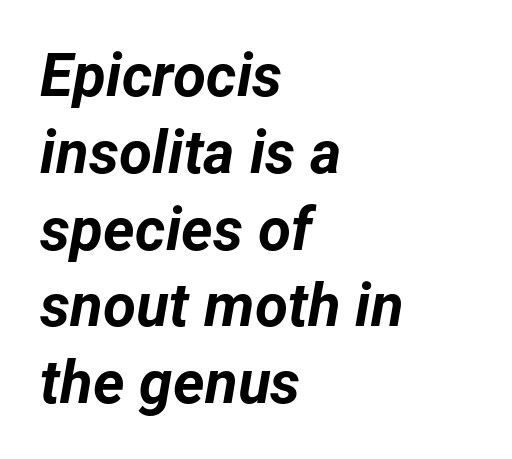
The sample has been set heavy, in full bold. This sample has the flowing, uneven cadence of proportional lettering. Designer's note — italics engaged. Underlining? Definitely not there. The rendering uses a moderate line-height, typical for paragraphs. Caption: multi-line text, flush left, ragged right.
